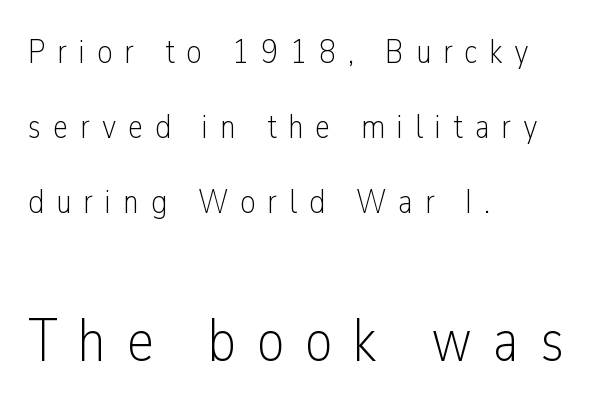
Q: Is the text bold? A: No.
Q: Is the text italic (slanted)? A: No, it is upright.
Q: Is the typeface a serif or a sans-serif typeface? A: Sans-serif.
Q: Is the text underlined? A: No.
Q: How is the paragraph aligned? A: Left-aligned.
Q: Is the spacing between letters normal or unusually wide? A: Unusually wide.
Q: Is the spacing between lines tight, normal or loose? A: Loose.
Q: Which block of text is set in a larger size, the first (top) or the second (bottom)? A: The second (bottom) one.
Q: Width (condensed, normal, or wide)? A: Condensed.
Q: Stroke contrast? A: Low.
Q: x-height? A: Medium.
Q: Monospaced? A: No.
